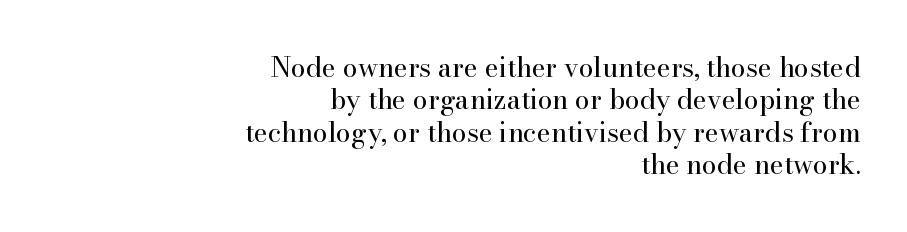
{"italic": "no", "bold": "no", "underline": "no", "align": "right", "line_spacing_ratio": 1.2, "letter_spacing": "normal", "letter_spacing_em": 0.0, "glyph_px": 27}
